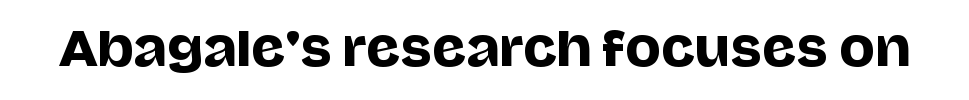
The specimen omits any rule beneath the text block's lines. The letters advance in unequal steps, a hallmark of proportional type. Look at the bottom of the vertical strokes: they stop flat, with no serifs. The passage shown has conventional tracking throughout.
